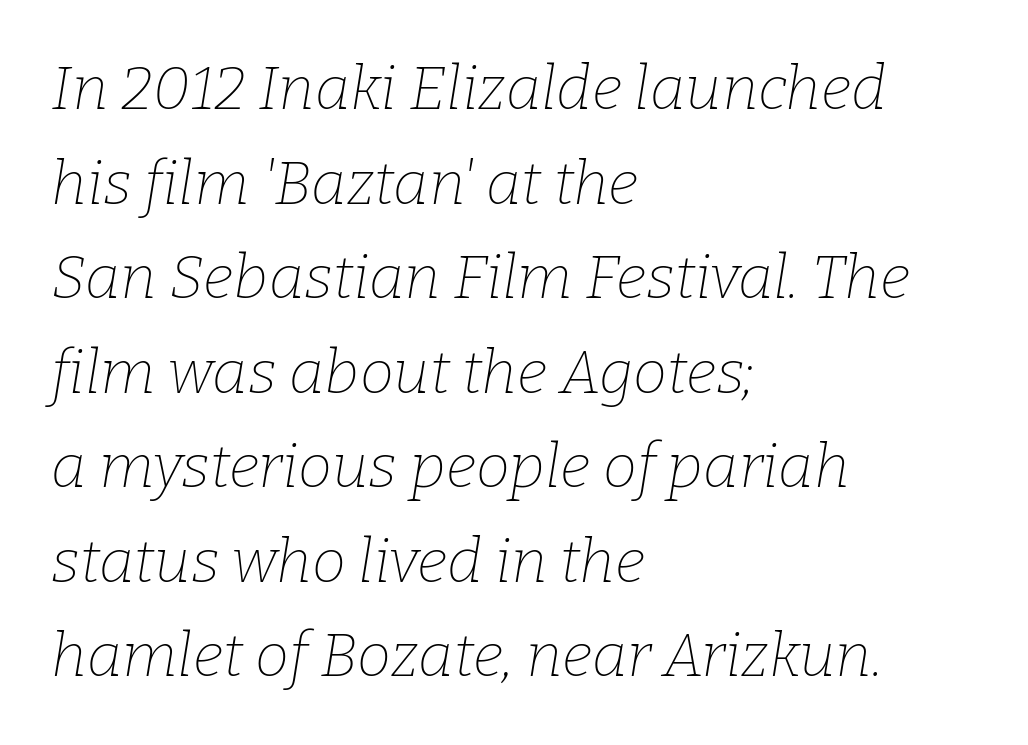
Q: Is the text bold? A: No.
Q: Is the text italic (slanted)? A: Yes, it leans right by about 9 degrees.
Q: Is the typeface a serif or a sans-serif typeface? A: Serif.
Q: Is the text underlined? A: No.
Q: How is the paragraph aligned? A: Left-aligned.
Q: Is the spacing between letters normal or unusually wide? A: Normal.
Q: Is the spacing between lines tight, normal or loose? A: Normal.
Q: Width (condensed, normal, or wide)? A: Normal.
Q: Stroke contrast? A: Low.
Q: x-height? A: Medium.
Q: Monospaced? A: No.
